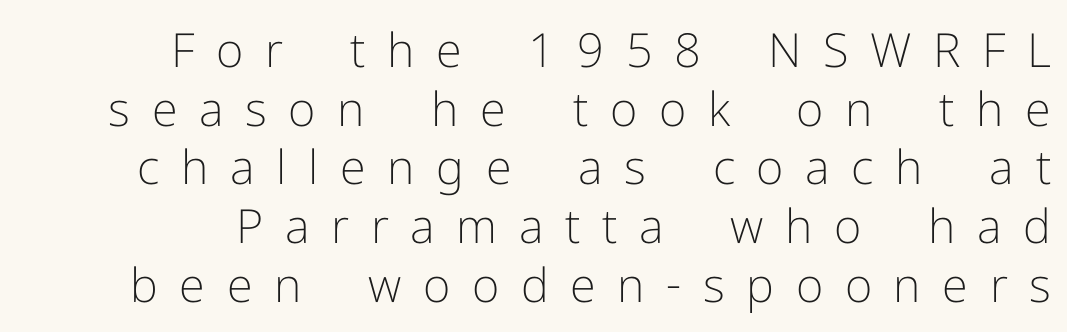
Q: Is the text bold? A: No.
Q: Is the text italic (slanted)? A: No, it is upright.
Q: Is the typeface a serif or a sans-serif typeface? A: Sans-serif.
Q: Is the text underlined? A: No.
Q: How is the paragraph aligned? A: Right-aligned.
Q: Is the spacing between letters normal or unusually wide? A: Unusually wide.
Q: Is the spacing between lines tight, normal or loose? A: Normal.
Q: Width (condensed, normal, or wide)? A: Normal.
Q: Stroke contrast? A: Low.
Q: x-height? A: Medium.
Q: Monospaced? A: No.
